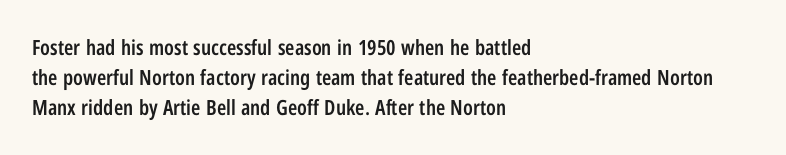
{"italic": "no", "bold": "semi", "underline": "no", "align": "left", "line_spacing": "normal", "line_spacing_ratio": 1.43, "letter_spacing": "normal", "letter_spacing_em": 0.0, "glyph_px": 21}
